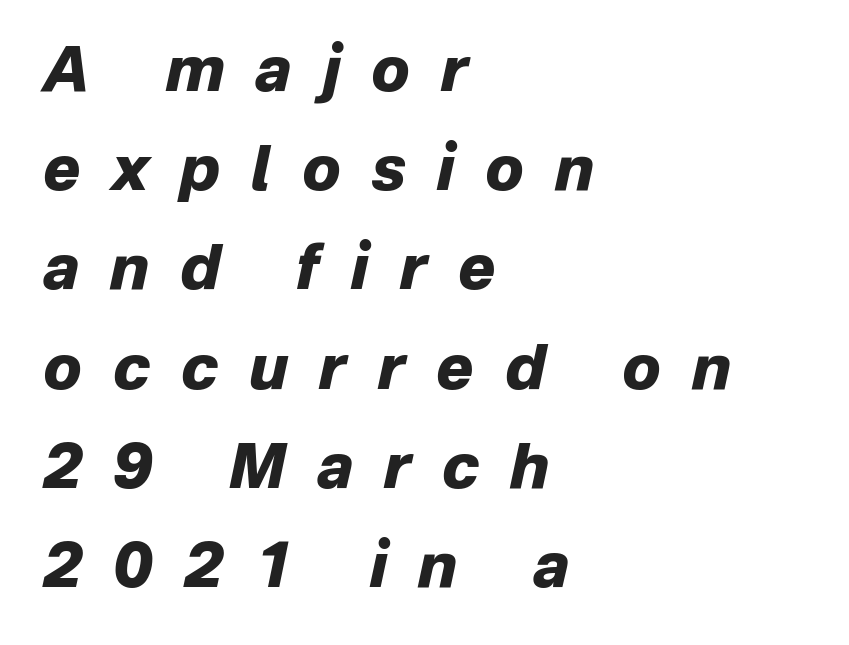
{"italic": "yes", "lean": "right", "slant_degrees": 12, "bold": "yes", "weight": "heavy", "width": "normal", "stroke_contrast": "low", "x_height": "medium", "monospaced": "no", "underline": "no", "align": "left", "line_spacing": "normal", "line_spacing_ratio": 1.6, "letter_spacing": "wide", "letter_spacing_em": 0.5, "glyph_px": 62}
